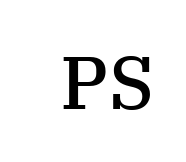
Q: Is the text bold? A: Semi-bold.
Q: Is the text italic (slanted)? A: No, it is upright.
Q: Is the typeface a serif or a sans-serif typeface? A: Serif.
Q: Is the text underlined? A: No.
Q: Is the spacing between letters normal or unusually wide? A: Normal.
Q: Width (condensed, normal, or wide)? A: Normal.
Q: Stroke contrast? A: Medium.
Q: x-height? A: Medium.
Q: Monospaced? A: No.
